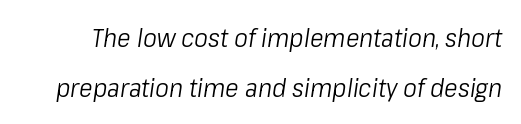
The image shows 26 px text type, italic (leaning right); set loose line spacing (1.91x), normal letter spacing, not underlined.
